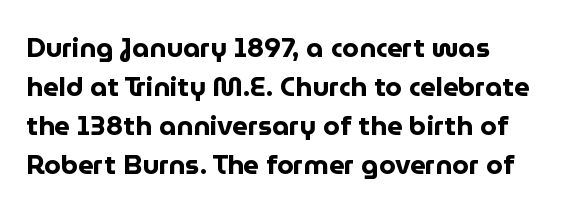
Q: Is the text bold? A: Yes.
Q: Is the text italic (slanted)? A: No, it is upright.
Q: Is the text underlined? A: No.
Q: Is the spacing between letters normal or unusually wide? A: Normal.
Q: Is the spacing between lines tight, normal or loose? A: Normal.
